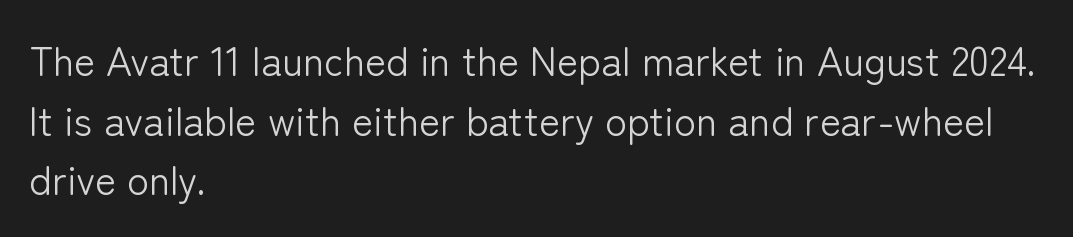
The image shows 40 px light sans-serif type, upright; set left-aligned, normal line spacing (1.49x), normal letter spacing, not underlined; low stroke contrast and a medium x-height.
